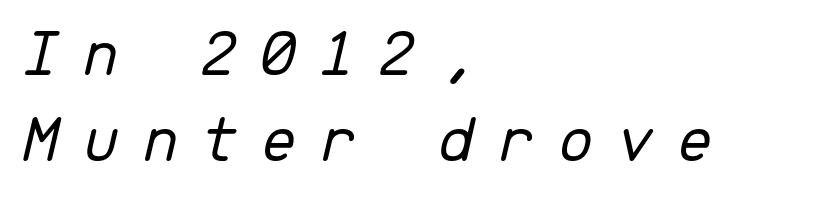
{"italic": "yes", "lean": "right", "slant_degrees": 13, "bold": "no", "weight": "light", "width": "normal", "stroke_contrast": "low", "x_height": "medium", "monospaced": "yes", "underline": "no", "align": "left", "line_spacing": "normal", "line_spacing_ratio": 1.25, "letter_spacing": "wide", "letter_spacing_em": 0.3, "glyph_px": 69}
